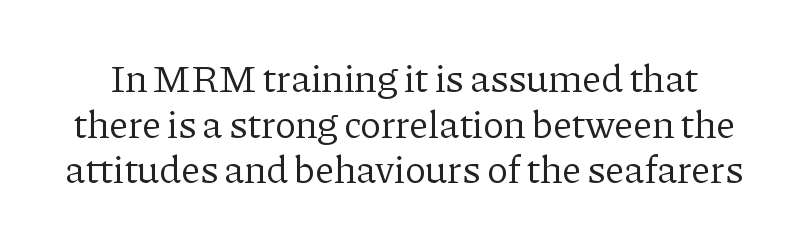
A typesetter would call this zero additional tracking. The passage shown is typed in a proportional face where columns would drift. The specimen omits any rule beneath the text block's lines. This sample uses a serif face.
